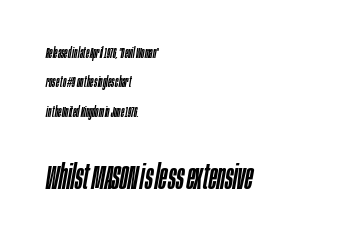
{"italic": "yes", "lean": "right", "slant_degrees": 10, "width": "condensed", "stroke_contrast": "low", "x_height": "large", "monospaced": "no", "underline": "no", "align": "left", "line_spacing": "loose", "line_spacing_ratio": 2.1, "letter_spacing": "normal", "letter_spacing_em": 0.0, "larger_block": "second", "size_ratio": 2.43, "glyph_px": 34}
